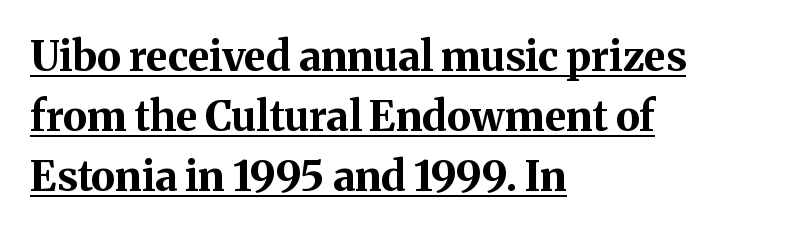
{"serif": "yes", "italic": "no", "bold": "yes", "weight": "bold", "width": "normal", "stroke_contrast": "medium", "x_height": "medium", "monospaced": "no", "underline": "yes", "align": "left", "line_spacing": "normal", "line_spacing_ratio": 1.46, "letter_spacing": "normal", "letter_spacing_em": 0.0, "glyph_px": 41}
